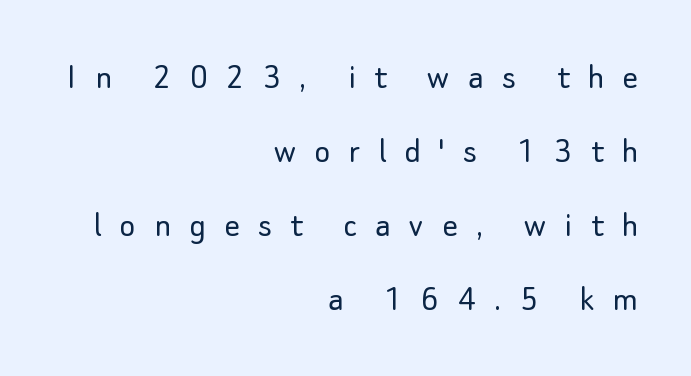
Does the copy run flush right? Yes — the right margin is perfectly even. The passage shown is typed in a proportional face where columns would drift. When letters stand straight like this, we call the style roman or upright. Summary of vertical rhythm: relaxed, with wide interline spacing. This sample uses a sans-serif face. A clean baseline with only descenders dipping below it.
